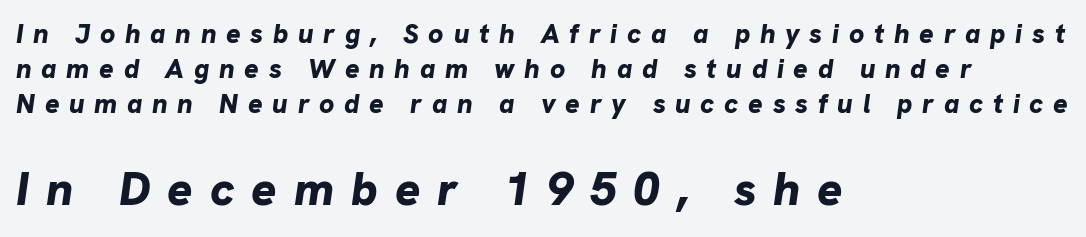
The image shows 47 px bold type, italic (leaning right); set left-aligned, normal line spacing (1.29x), unusually wide letter spacing (+0.36 em), not underlined; the second (bottom) block is 1.74x larger; low stroke contrast and a medium x-height.
